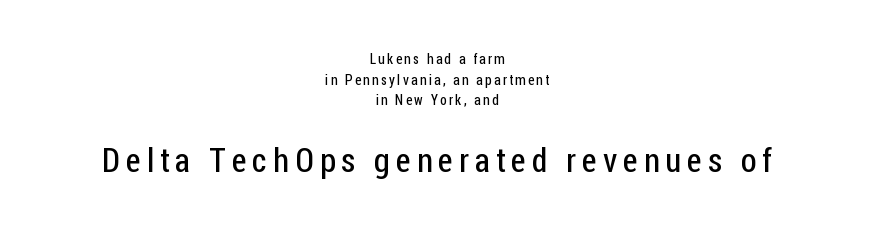
The image shows 34 px regular-weight, condensed sans-serif type, upright; set centered, normal line spacing (1.48x), not underlined; the second (bottom) block is 2.43x larger; low stroke contrast and a medium x-height.
